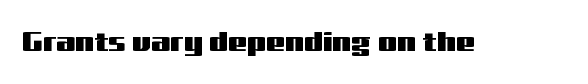
Q: Is the text italic (slanted)? A: No, it is upright.
Q: Is the text underlined? A: No.
Q: Is the spacing between letters normal or unusually wide? A: Normal.
